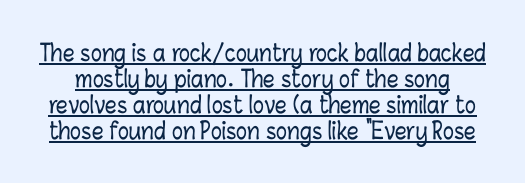
Q: Is the text italic (slanted)? A: No, it is upright.
Q: Is the text underlined? A: Yes.
Q: Is the spacing between letters normal or unusually wide? A: Normal.
Q: Is the spacing between lines tight, normal or loose? A: Tight.
